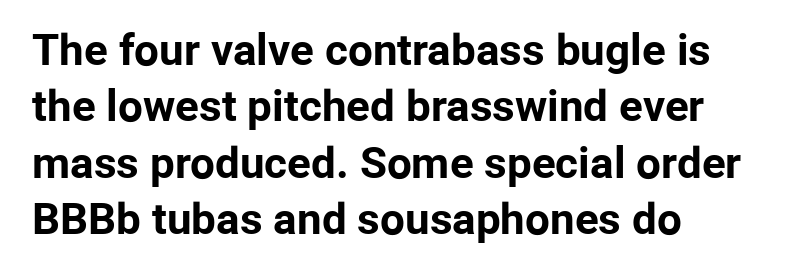
{"serif": "no", "italic": "no", "bold": "yes", "weight": "bold", "width": "normal", "stroke_contrast": "low", "x_height": "medium", "monospaced": "no", "underline": "no", "align": "left", "line_spacing": "normal", "line_spacing_ratio": 1.28, "letter_spacing": "normal", "letter_spacing_em": 0.0, "glyph_px": 44}
